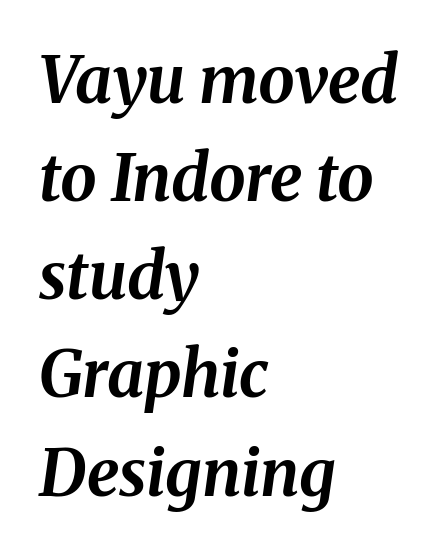
{"italic": "yes", "lean": "right", "slant_degrees": 8, "bold": "yes", "weight": "bold", "width": "normal", "stroke_contrast": "medium", "x_height": "medium", "monospaced": "no", "underline": "no", "align": "left", "line_spacing": "normal", "line_spacing_ratio": 1.51, "letter_spacing": "normal", "letter_spacing_em": 0.0, "glyph_px": 65}
